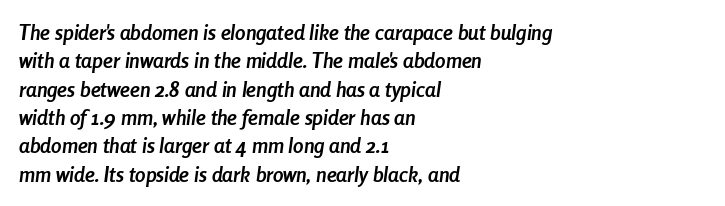
The image shows 21 px bold type, italic (leaning right); set left-aligned, normal line spacing (1.35x), normal letter spacing, not underlined.
